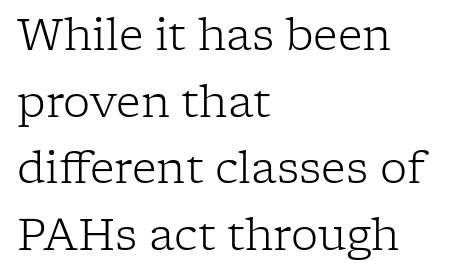
{"serif": "yes", "italic": "no", "bold": "no", "weight": "light", "width": "normal", "stroke_contrast": "low", "x_height": "medium", "monospaced": "no", "underline": "no", "align": "left", "line_spacing": "normal", "line_spacing_ratio": 1.55, "letter_spacing": "normal", "letter_spacing_em": 0.0, "glyph_px": 43}
